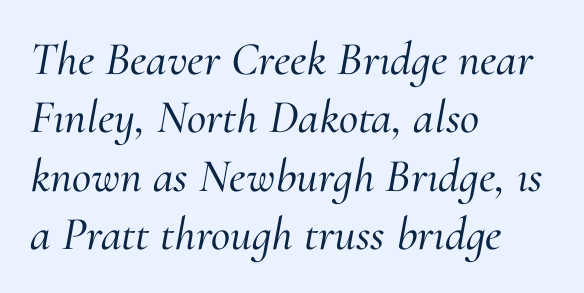
{"serif": "yes", "italic": "yes", "lean": "right", "slant_degrees": 10, "width": "normal", "stroke_contrast": "medium", "x_height": "small", "monospaced": "no", "underline": "no", "align": "left", "line_spacing_ratio": 1.24, "letter_spacing": "normal", "letter_spacing_em": 0.0, "glyph_px": 47}
